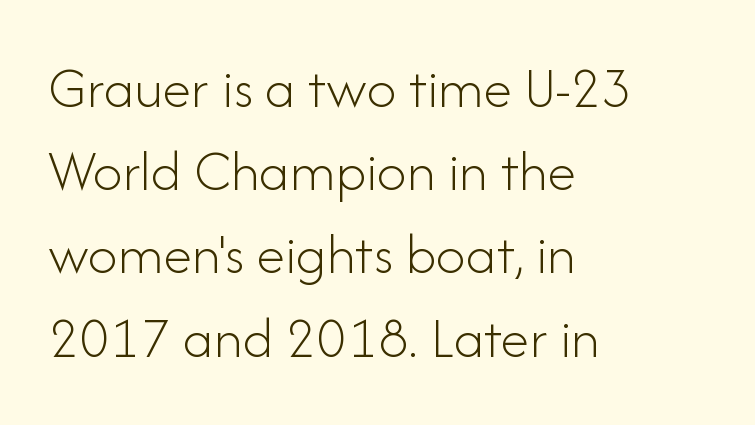
{"serif": "no", "italic": "no", "bold": "no", "weight": "light", "width": "normal", "stroke_contrast": "low", "x_height": "small", "monospaced": "no", "underline": "no", "align": "left", "line_spacing": "normal", "line_spacing_ratio": 1.41, "letter_spacing": "normal", "letter_spacing_em": 0.0, "glyph_px": 59}
